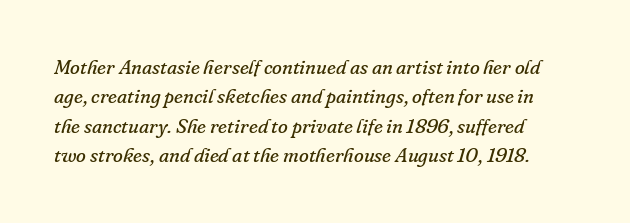
The passage shown stacks its lines at a standard gap. Is the letter spacing exaggerated? No — it looks like the ordinary default. Weight: not bold — regular or lighter. This sample uses an oblique cut, with every glyph tilted off the vertical.
